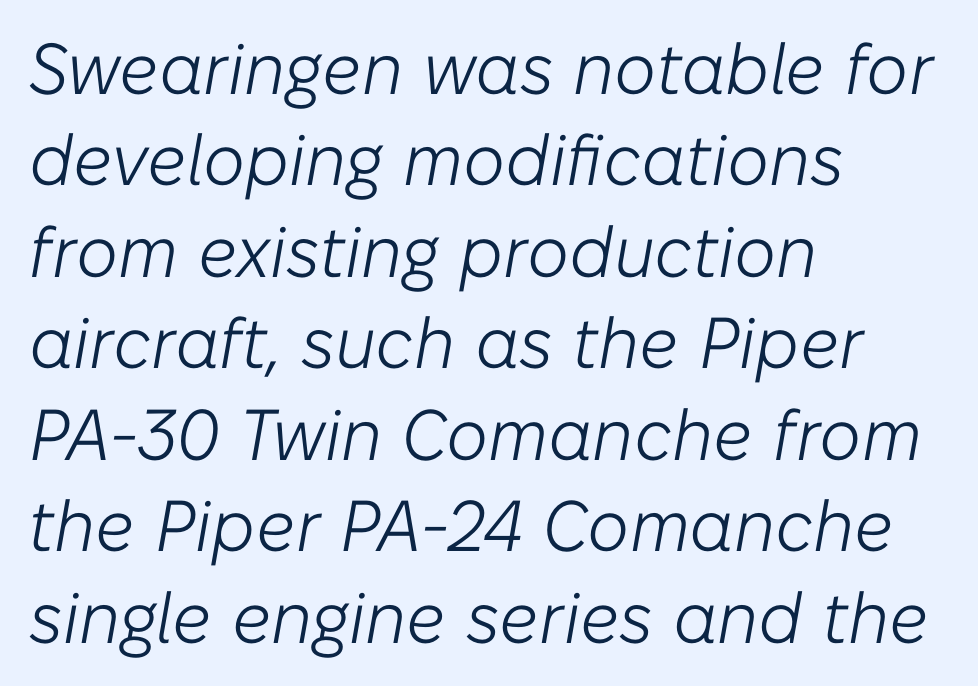
You could call the tracking neutral — neither tight nor loose. Vertical stems look standard width or narrower in stroke. The designer left line spacing at the default. The string is rendered with underlining switched off.
